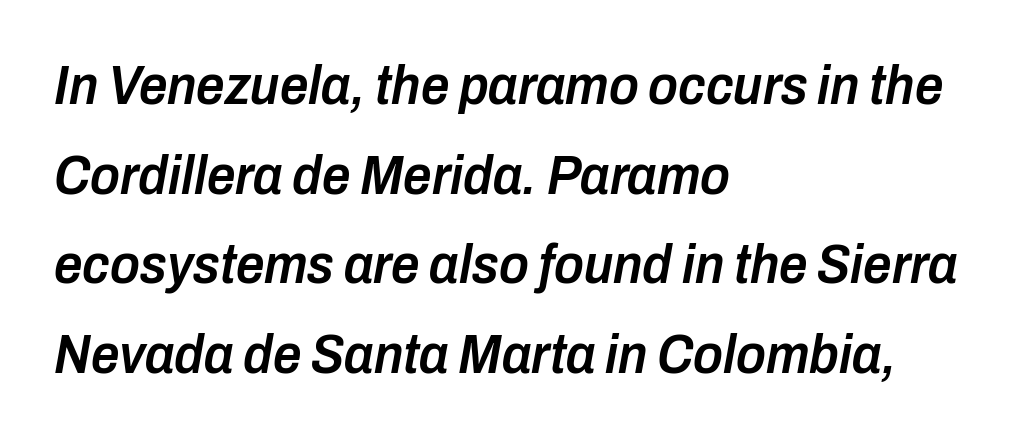
Successive baselines arrive at the customary interval. The rendering keeps characters at their native spacing. Left-aligned paragraph, ragged on the right. The face used here is a semibold: visibly heavier than regular, lighter than bold. It's the slanting kind of type. Do the characters align in a grid? No, the font is proportional.
